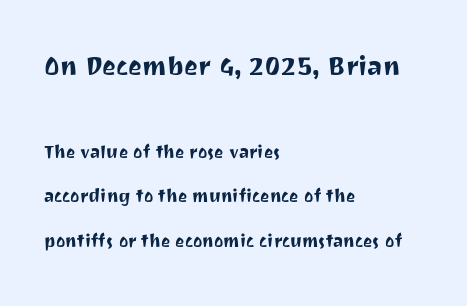
Character size in the leading block exceeds that of the trailing block. Every row of glyphs begins at an identical x-position on the left. Students, note that the glyphs here touch the page at normal intervals. These lines stand farther apart than default settings would place them. The baseline area is clear. Unlike italic type, these characters show no tilt at all.
